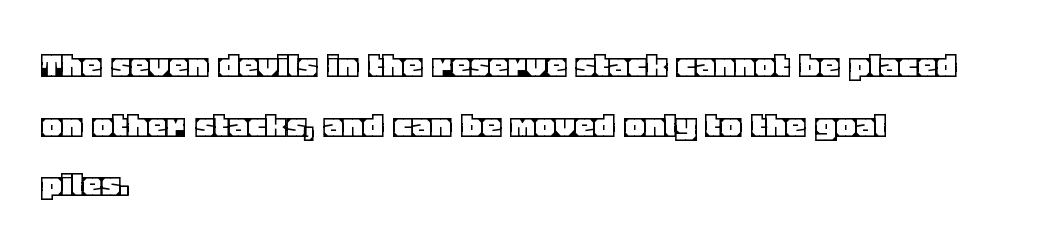
The space directly below the letters is spotless. This sample keeps an unexceptional amount of space between lines. Letter spacing: default. The letters advance in unequal steps, a hallmark of proportional type. The rendering anchors every line to the left-hand side.
